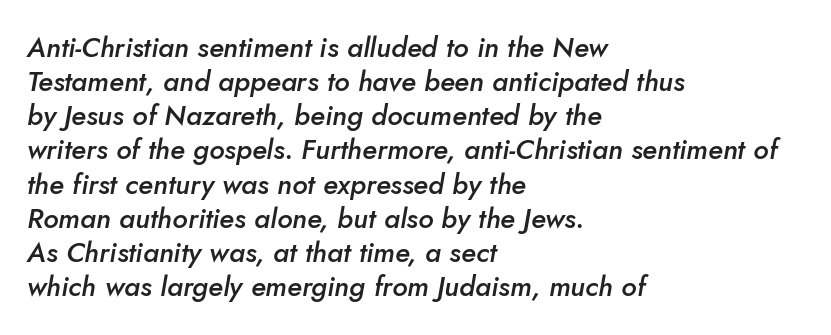
{"italic": "yes", "lean": "right", "slant_degrees": 10, "bold": "semi", "weight": "semibold", "width": "normal", "stroke_contrast": "low", "x_height": "small", "monospaced": "no", "underline": "no", "align": "left", "line_spacing_ratio": 1.22, "letter_spacing": "normal", "letter_spacing_em": 0.0, "glyph_px": 28}
